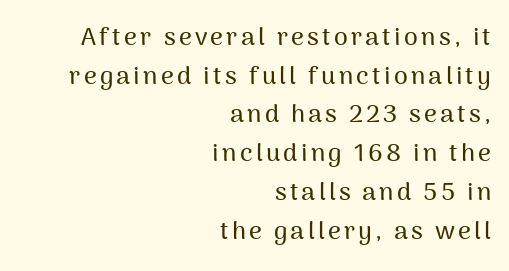
The image shows 25 px text type, upright; set right-aligned, normal line spacing (1.55x), not underlined.
